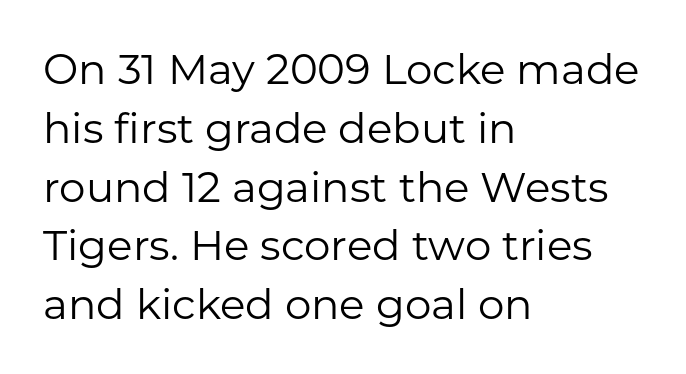
{"serif": "no", "italic": "no", "bold": "no", "weight": "regular", "width": "normal", "stroke_contrast": "low", "x_height": "medium", "monospaced": "no", "underline": "no", "align": "left", "line_spacing": "normal", "line_spacing_ratio": 1.4, "letter_spacing": "normal", "letter_spacing_em": 0.0, "glyph_px": 42}
